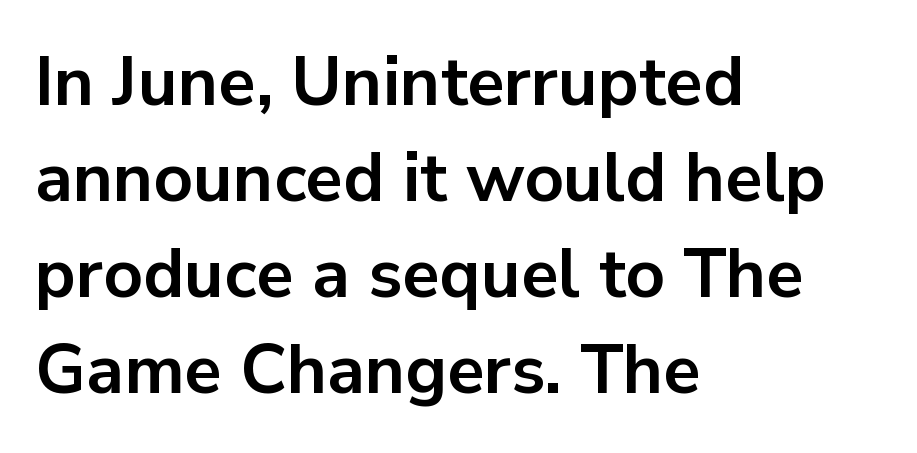
The image shows 69 px bold sans-serif type, upright; set left-aligned, normal line spacing (1.39x), normal letter spacing, not underlined; low stroke contrast and a medium x-height.
